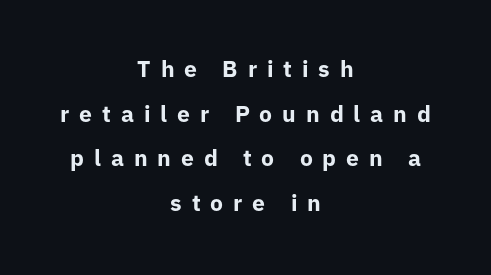
The image shows 23 px bold type, upright; set centered, loose line spacing (1.94x), unusually wide letter spacing (+0.43 em), not underlined.
